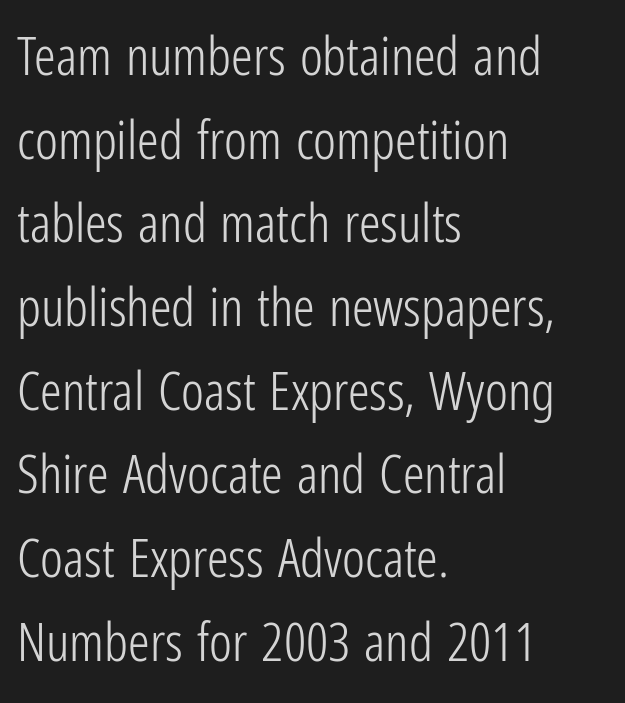
In CSS terms this would be text-align: left. These lines are composed in type without serifs. Spacing verdict: proportional, widths tailored to each character. Characters remain perfectly vertical along every line.
